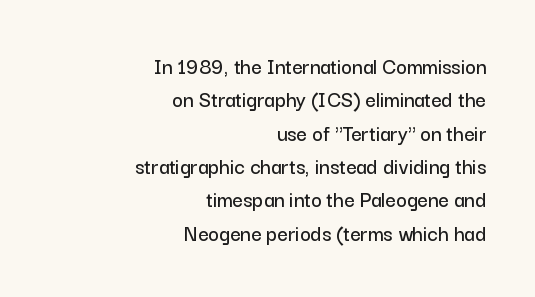
Q: Is the text italic (slanted)? A: No, it is upright.
Q: Is the text underlined? A: No.
Q: How is the paragraph aligned? A: Right-aligned.
Q: Is the spacing between letters normal or unusually wide? A: Normal.
Q: Is the spacing between lines tight, normal or loose? A: Normal.
